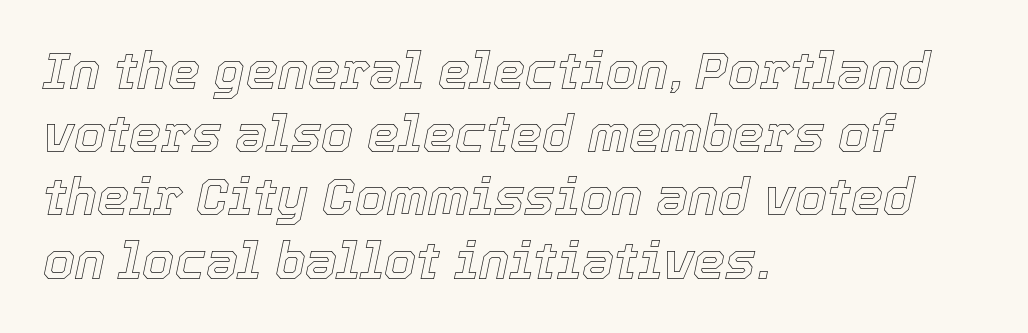
The image shows 51 px text type, italic (leaning right); set left-aligned, line spacing 1.24x, normal letter spacing, not underlined; a medium x-height.
